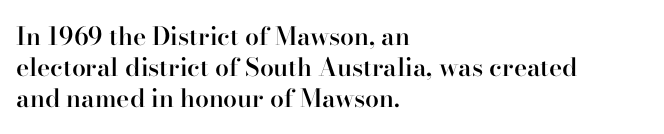
Q: Is the text bold? A: Semi-bold.
Q: Is the text italic (slanted)? A: No, it is upright.
Q: Is the text underlined? A: No.
Q: How is the paragraph aligned? A: Left-aligned.
Q: Is the spacing between letters normal or unusually wide? A: Normal.
Q: Is the spacing between lines tight, normal or loose? A: Normal.
